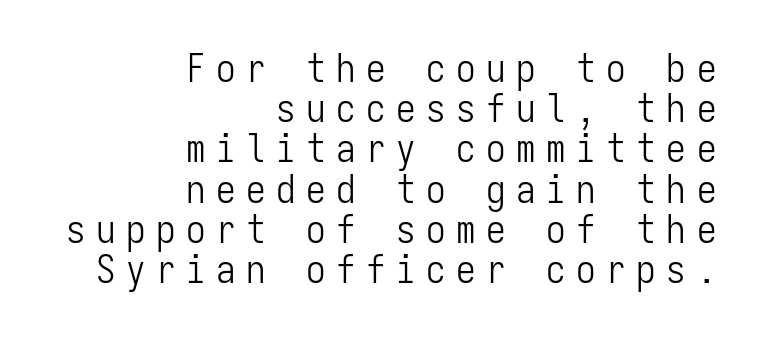
The image shows 39 px light, condensed sans-serif type, upright, monospaced; set right-aligned, tight line spacing (1.03x), unusually wide letter spacing (+0.27 em), not underlined; low stroke contrast and a medium x-height.
